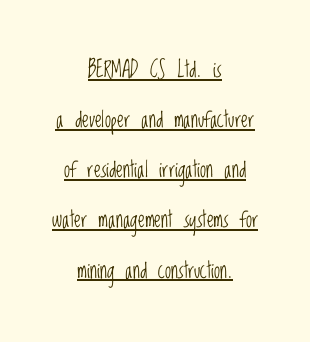
{"italic": "no", "bold": "no", "underline": "yes", "align": "center", "line_spacing": "loose", "line_spacing_ratio": 2.28, "letter_spacing": "normal", "letter_spacing_em": 0.0, "glyph_px": 22}
